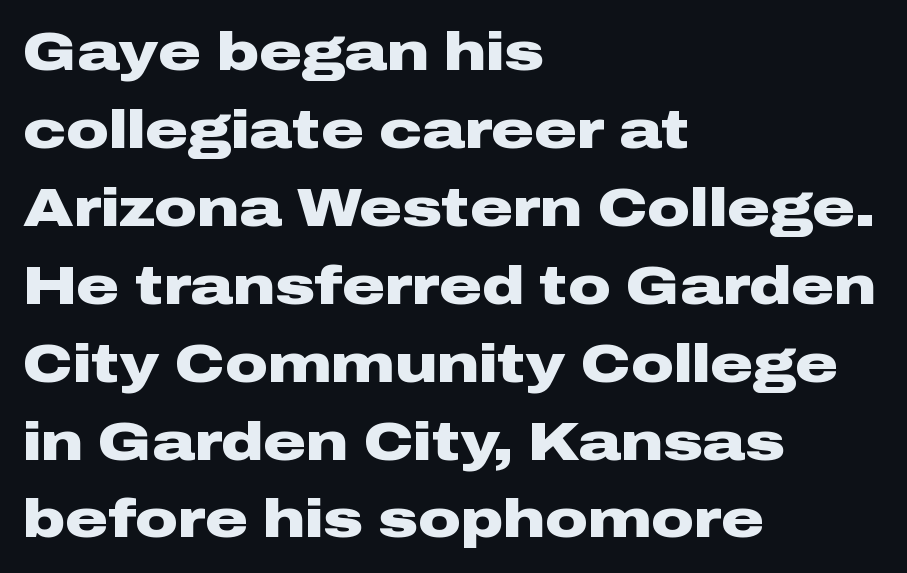
{"serif": "no", "italic": "no", "bold": "yes", "weight": "heavy", "width": "wide", "stroke_contrast": "low", "x_height": "medium", "monospaced": "no", "underline": "no", "align": "left", "line_spacing": "normal", "line_spacing_ratio": 1.47, "letter_spacing": "normal", "letter_spacing_em": 0.0, "glyph_px": 53}
